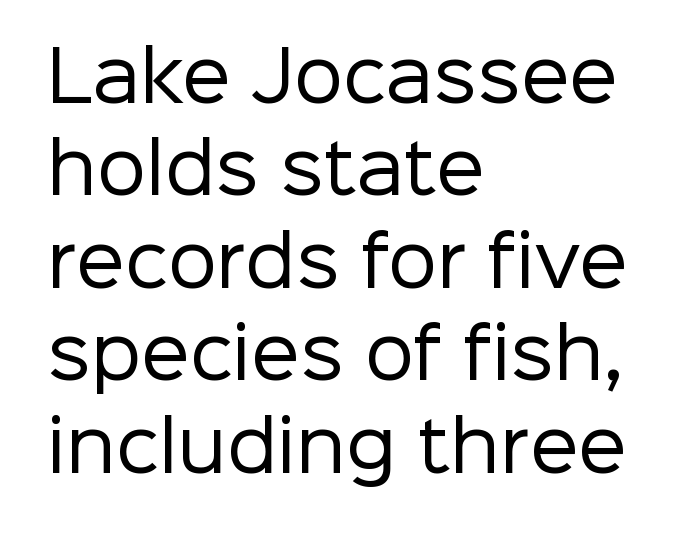
The image shows 69 px regular-weight sans-serif type, upright; set left-aligned, normal line spacing (1.34x), normal letter spacing, not underlined; low stroke contrast and a medium x-height.
